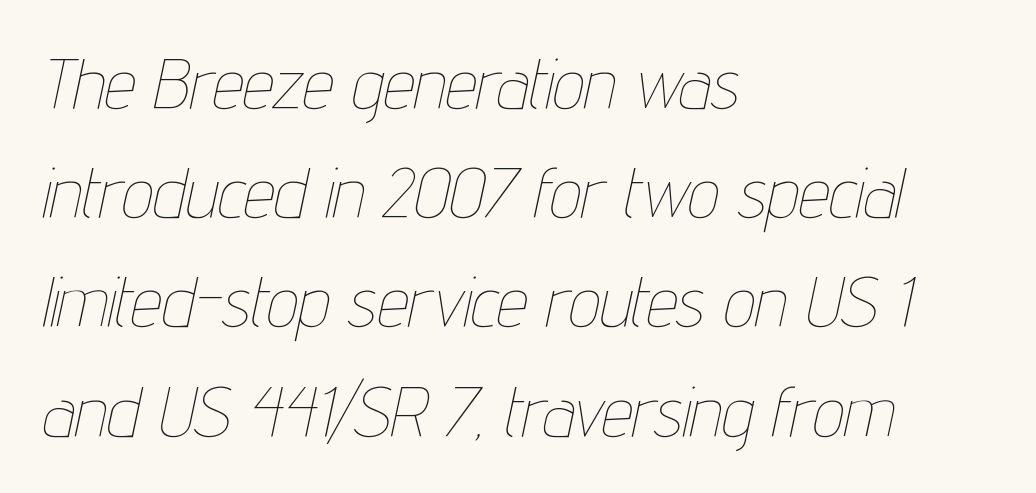
{"italic": "yes", "lean": "right", "slant_degrees": 12, "bold": "no", "weight": "thin", "width": "condensed", "stroke_contrast": "low", "x_height": "medium", "monospaced": "no", "underline": "no", "align": "left", "line_spacing": "normal", "line_spacing_ratio": 1.56, "letter_spacing": "normal", "letter_spacing_em": 0.0, "glyph_px": 70}
